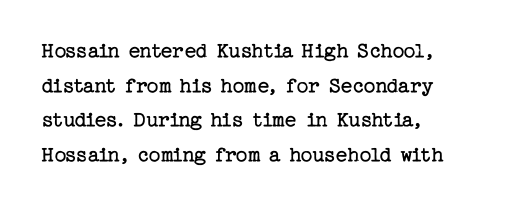
The image shows 23 px text type, upright; set left-aligned, normal line spacing (1.51x), normal letter spacing, not underlined.
